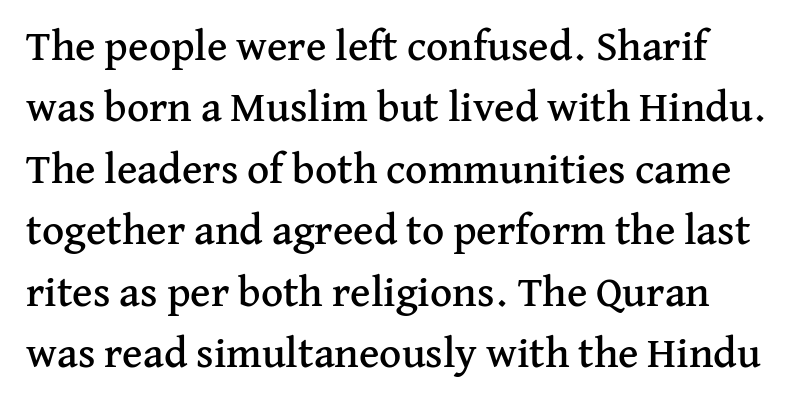
Whoever set this chose a conventional vertical rhythm. Note the varied advance widths — an 'i' is clearly narrower than an 'm'. Letters rest on an invisible, unmarked baseline. Nope, not italic — everything's standing straight.
